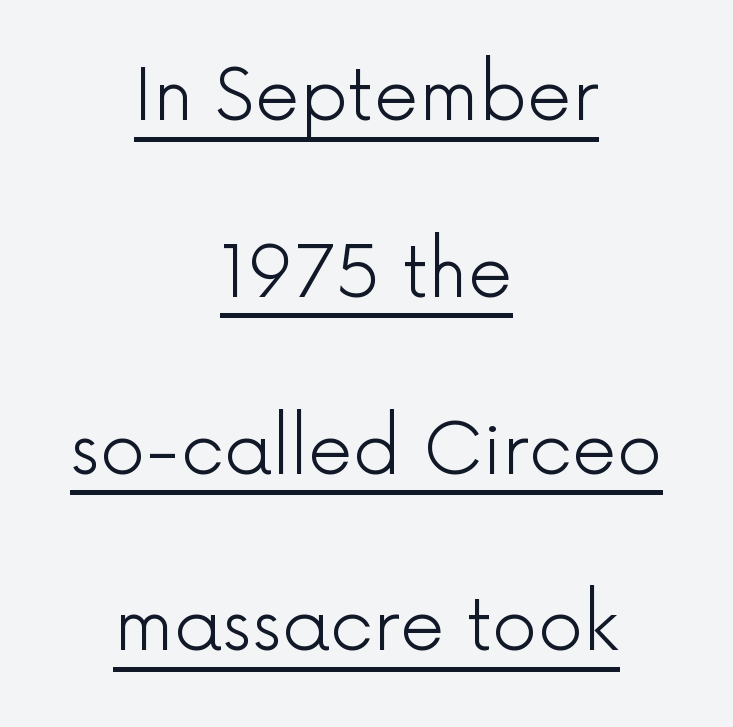
The image shows 71 px light sans-serif type, upright; set centered, loose line spacing (2.49x), normal letter spacing, underlined; a medium x-height.
